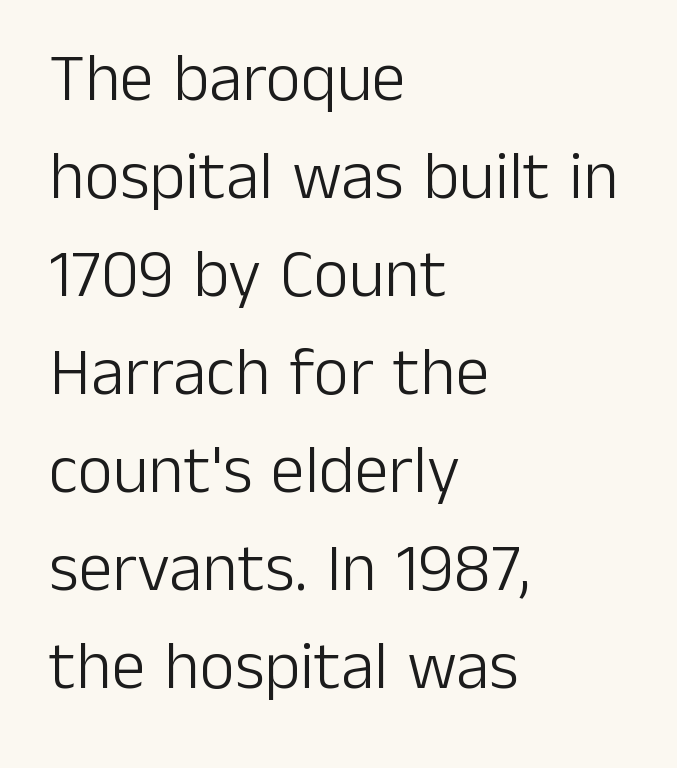
The image shows 68 px light sans-serif type, upright; set left-aligned, normal line spacing (1.44x), normal letter spacing, not underlined; low stroke contrast and a medium x-height.
